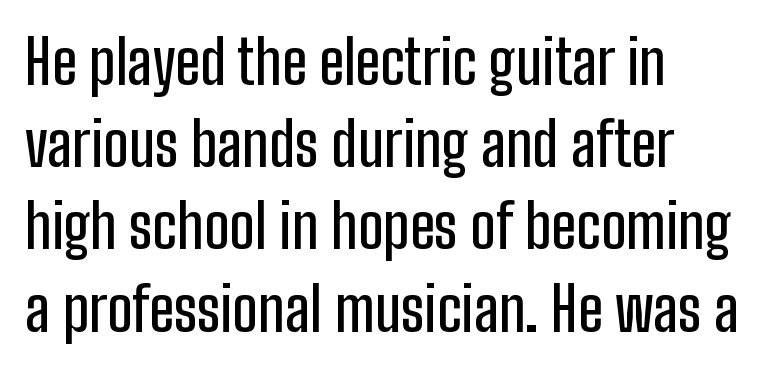
Q: Is the text italic (slanted)? A: No, it is upright.
Q: Is the typeface a serif or a sans-serif typeface? A: Sans-serif.
Q: Is the text underlined? A: No.
Q: How is the paragraph aligned? A: Left-aligned.
Q: Is the spacing between letters normal or unusually wide? A: Normal.
Q: Is the spacing between lines tight, normal or loose? A: Normal.
Q: Width (condensed, normal, or wide)? A: Condensed.
Q: Stroke contrast? A: Low.
Q: x-height? A: Medium.
Q: Monospaced? A: No.
